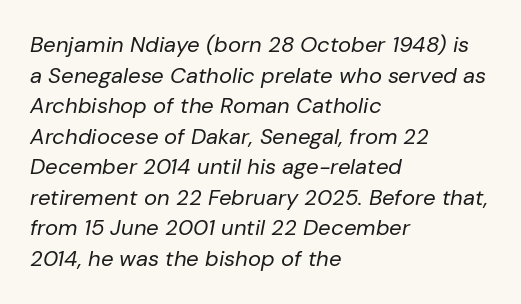
{"italic": "yes", "lean": "right", "slant_degrees": 10, "bold": "no", "underline": "no", "align": "left", "line_spacing": "normal", "line_spacing_ratio": 1.39, "letter_spacing": "normal", "letter_spacing_em": 0.0, "glyph_px": 22}
